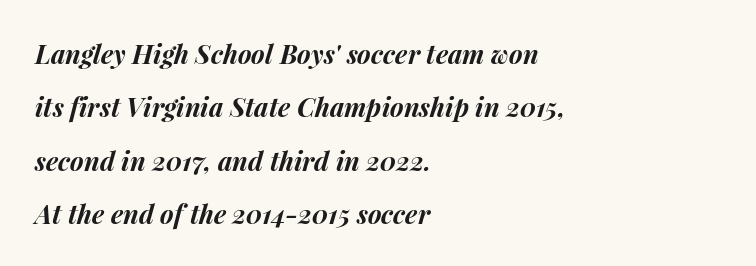
The image shows 26 px bold type, italic (leaning right); set left-aligned, loose line spacing (2.05x), normal letter spacing, not underlined.
